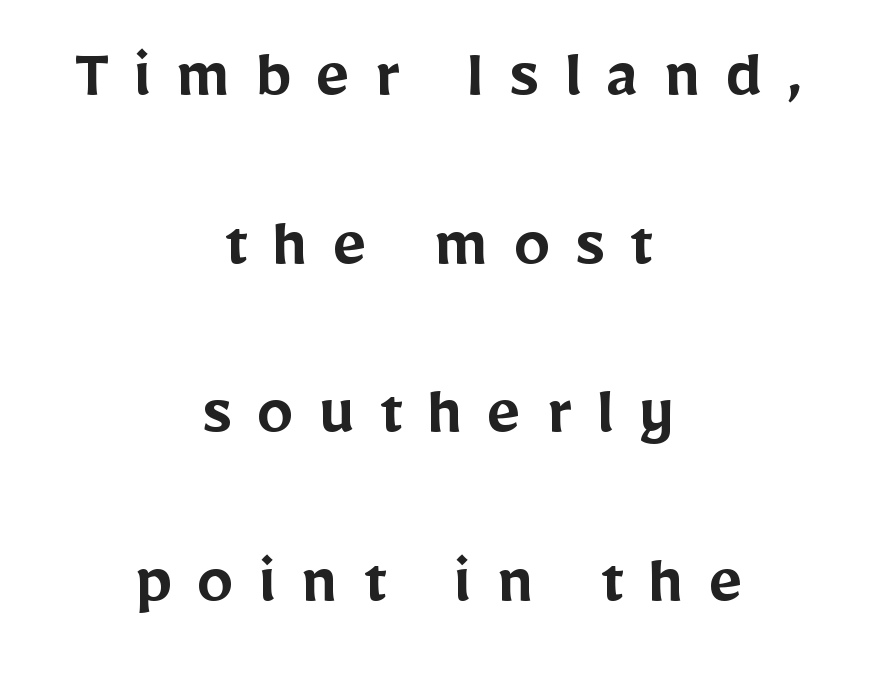
Is this a sans? Yes — the strokes have no serifs. You could only call the tracking loose — the letters float apart. A typesetter would call this proportional, since set widths differ per character. This block would shrink considerably if given ordinary leading; it's expanded now. Unmarked baselines from the first word to the last. The setting favours the middle, as headings and verse often do.
